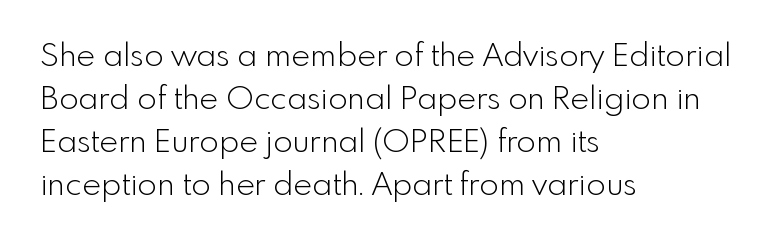
How would I describe the line gaps? Plain and ordinary. Every row of glyphs begins at an identical x-position on the left. Every character sits straight up, as roman type does. Is this a fixed-width face? No — the glyphs have proportional, varying widths. The words here are not underlined. The passage shown is not bold in any degree.
